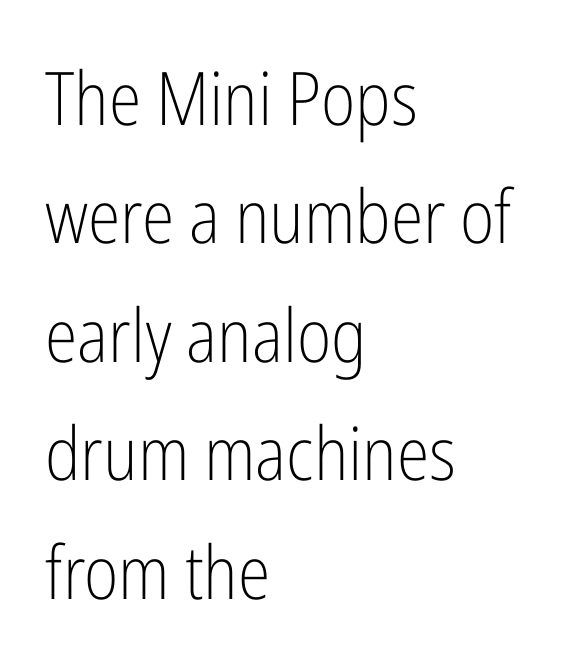
Between one letter and the next there's only the usual sliver of space. Do the characters align in a grid? No, the font is proportional. This is sans-serif lettering, the kind often seen on screens and signage. The zone under the glyphs is completely vacant. Stroke thickness stays within the range of a standard reading face or lighter.
